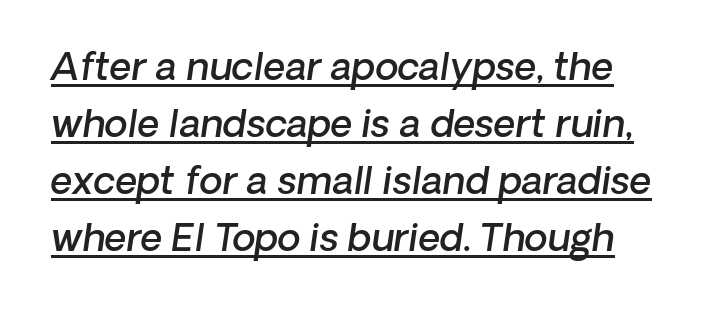
Summary of vertical rhythm: regular, with standard interline spacing. You could not count columns in this text — the font is proportionally spaced. Each line of the rendering has a horizontal stroke beneath the glyphs. Is the letter spacing exaggerated? No — it looks like the ordinary default. Every letter is mildly thick-stroked: semibold rather than bold.
